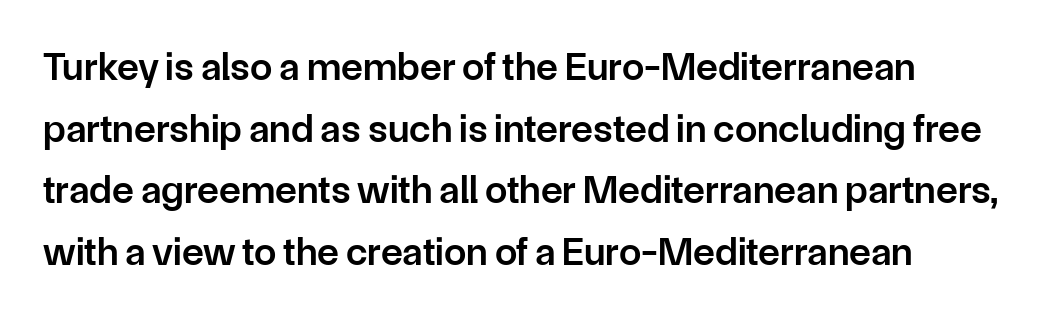
{"serif": "no", "italic": "no", "bold": "semi", "weight": "semibold", "width": "normal", "stroke_contrast": "low", "x_height": "medium", "monospaced": "no", "underline": "no", "align": "left", "line_spacing": "normal", "line_spacing_ratio": 1.54, "letter_spacing": "normal", "letter_spacing_em": 0.0, "glyph_px": 40}
